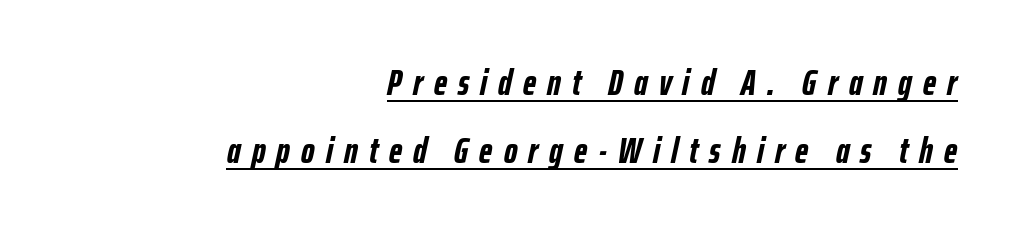
This is heavy type, rendered in bold. Observe the wide spacing: letters keep a clear distance from each other. Decoration check: the copy is underlined. Is this a fixed-width face? No — the glyphs have proportional, varying widths. Horizontally, the lines are justified to the trailing edge only.
